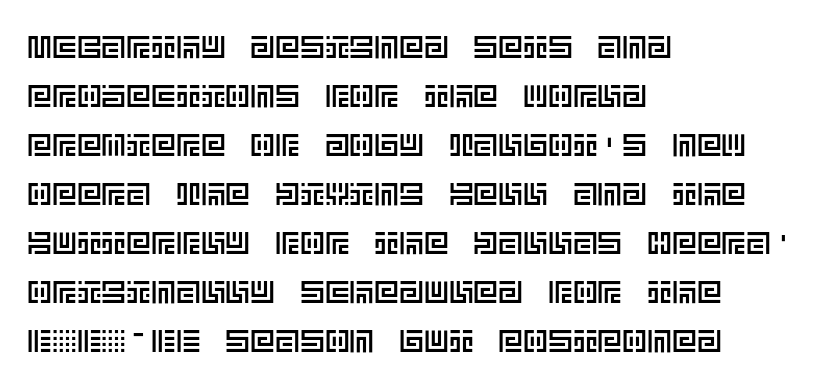
Q: Is the text italic (slanted)? A: No, it is upright.
Q: Is the text underlined? A: No.
Q: How is the paragraph aligned? A: Left-aligned.
Q: Is the spacing between letters normal or unusually wide? A: Normal.
Q: Is the spacing between lines tight, normal or loose? A: Normal.
Q: Width (condensed, normal, or wide)? A: Normal.
Q: x-height? A: Large.
